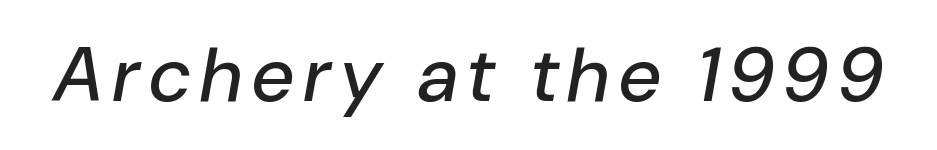
Q: Is the text italic (slanted)? A: Yes, it leans right by about 10 degrees.
Q: Is the text underlined? A: No.
Q: Width (condensed, normal, or wide)? A: Normal.
Q: Stroke contrast? A: Low.
Q: x-height? A: Medium.
Q: Monospaced? A: No.
